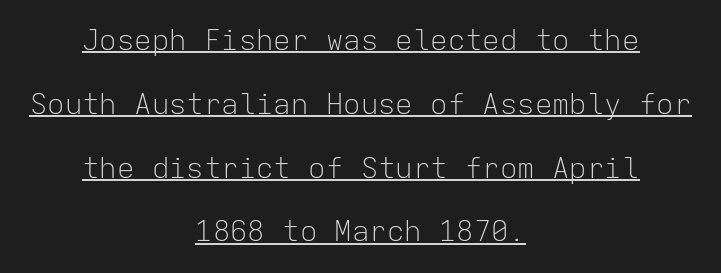
{"serif": "no", "italic": "no", "bold": "no", "weight": "light", "width": "normal", "stroke_contrast": "low", "x_height": "medium", "monospaced": "yes", "underline": "yes", "align": "center", "line_spacing": "loose", "line_spacing_ratio": 2.2, "letter_spacing": "normal", "letter_spacing_em": 0.0, "glyph_px": 29}
